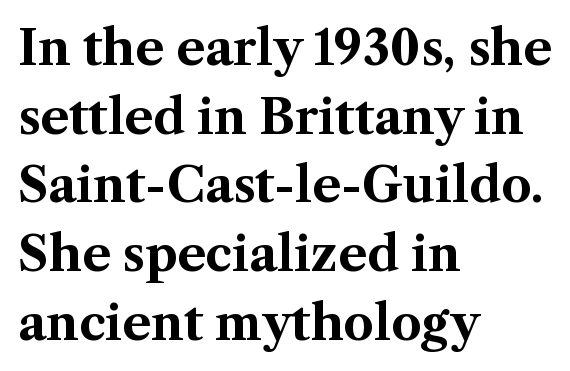
The image shows 48 px bold serif type, upright; set left-aligned, normal line spacing (1.43x), normal letter spacing, not underlined; medium stroke contrast and a medium x-height.
